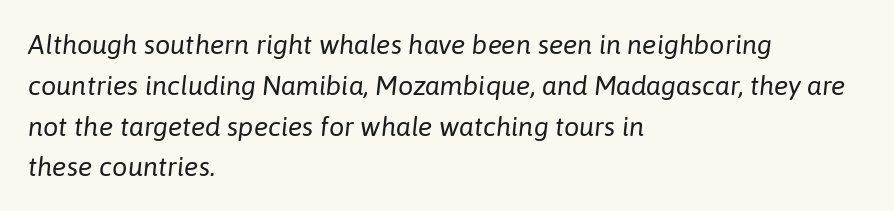
Slant detected: the letters are inclined. The foot of each line stays bare and open. Tracking value appears to be zero — textbook default spacing. Each line starts at the same left margin while the right side varies. On a weight scale, this lands at 450 or below.
